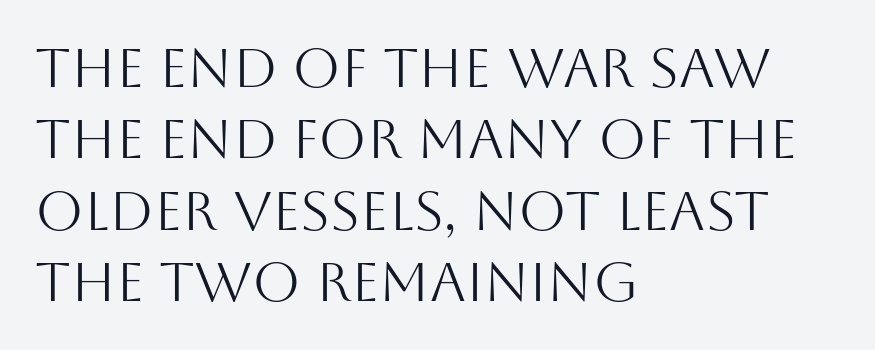
{"serif": "no", "italic": "no", "bold": "no", "weight": "light", "width": "normal", "stroke_contrast": "medium", "x_height": "large", "monospaced": "no", "underline": "no", "align": "left", "line_spacing": "normal", "line_spacing_ratio": 1.3, "letter_spacing": "normal", "letter_spacing_em": 0.0, "glyph_px": 55}
